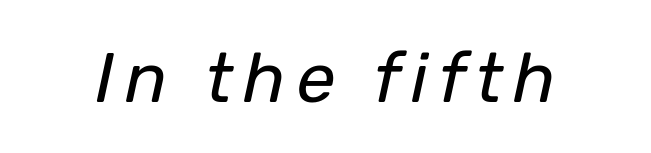
Q: Is the text bold? A: No.
Q: Is the text italic (slanted)? A: Yes, it leans right by about 12 degrees.
Q: Is the text underlined? A: No.
Q: Width (condensed, normal, or wide)? A: Normal.
Q: Stroke contrast? A: Low.
Q: x-height? A: Medium.
Q: Monospaced? A: No.
